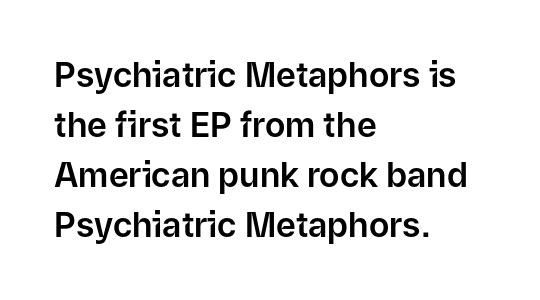
{"serif": "no", "italic": "no", "width": "normal", "stroke_contrast": "low", "x_height": "medium", "monospaced": "no", "underline": "no", "align": "left", "line_spacing": "normal", "line_spacing_ratio": 1.47, "letter_spacing": "normal", "letter_spacing_em": 0.0, "glyph_px": 34}
